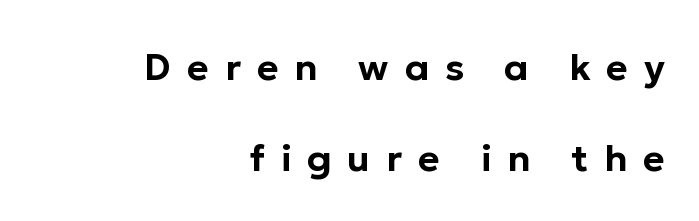
Q: Is the text italic (slanted)? A: No, it is upright.
Q: Is the typeface a serif or a sans-serif typeface? A: Sans-serif.
Q: Is the text underlined? A: No.
Q: How is the paragraph aligned? A: Right-aligned.
Q: Is the spacing between letters normal or unusually wide? A: Unusually wide.
Q: Is the spacing between lines tight, normal or loose? A: Loose.
Q: Width (condensed, normal, or wide)? A: Normal.
Q: Stroke contrast? A: Low.
Q: x-height? A: Medium.
Q: Monospaced? A: No.
